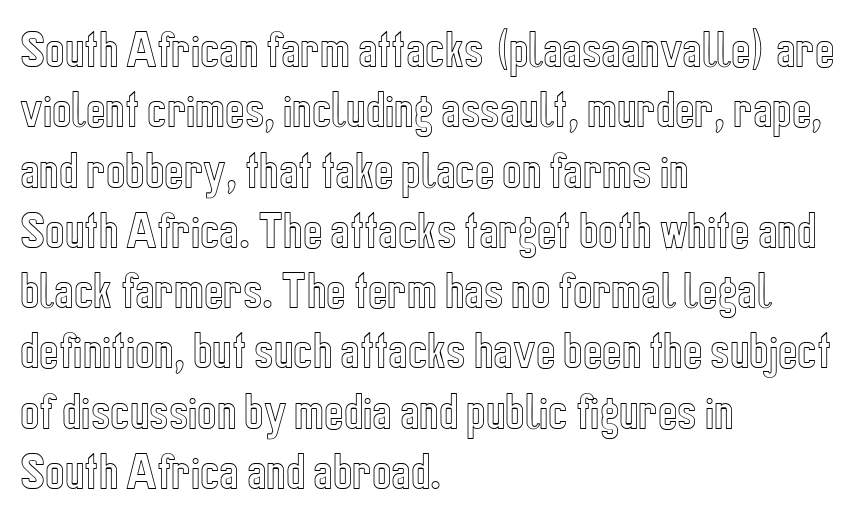
Q: Is the text italic (slanted)? A: No, it is upright.
Q: Is the text underlined? A: No.
Q: How is the paragraph aligned? A: Left-aligned.
Q: Is the spacing between letters normal or unusually wide? A: Normal.
Q: Is the spacing between lines tight, normal or loose? A: Normal.
Q: Width (condensed, normal, or wide)? A: Condensed.
Q: x-height? A: Medium.
Q: Monospaced? A: No.
